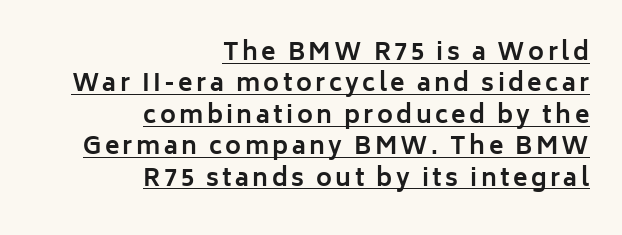
Q: Is the text bold? A: Yes.
Q: Is the text italic (slanted)? A: No, it is upright.
Q: Is the text underlined? A: Yes.
Q: How is the paragraph aligned? A: Right-aligned.
Q: Is the spacing between lines tight, normal or loose? A: Normal.
